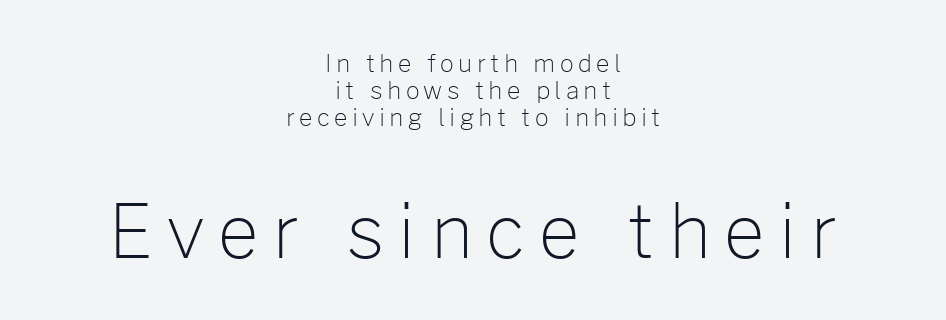
The image shows 73 px light sans-serif type, upright; set centered, tight line spacing (1.12x), not underlined; the second (bottom) block is 3.04x larger; low stroke contrast and a medium x-height.
